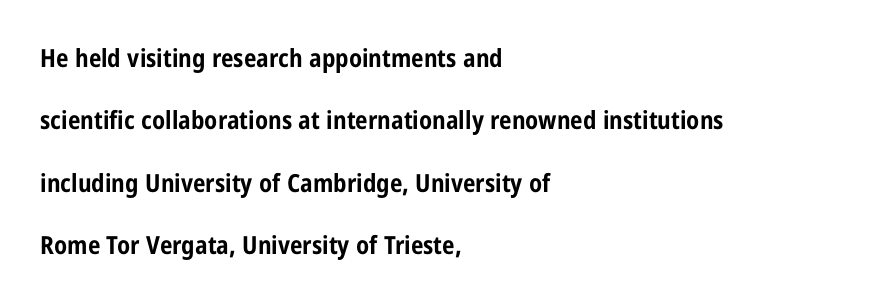
{"italic": "no", "bold": "yes", "underline": "no", "align": "left", "line_spacing": "loose", "line_spacing_ratio": 2.5, "letter_spacing": "normal", "letter_spacing_em": 0.0, "glyph_px": 25}
